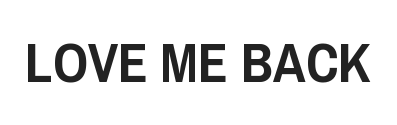
The image shows 55 px condensed sans-serif type, upright; set normal letter spacing, not underlined; low stroke contrast and a large x-height.
